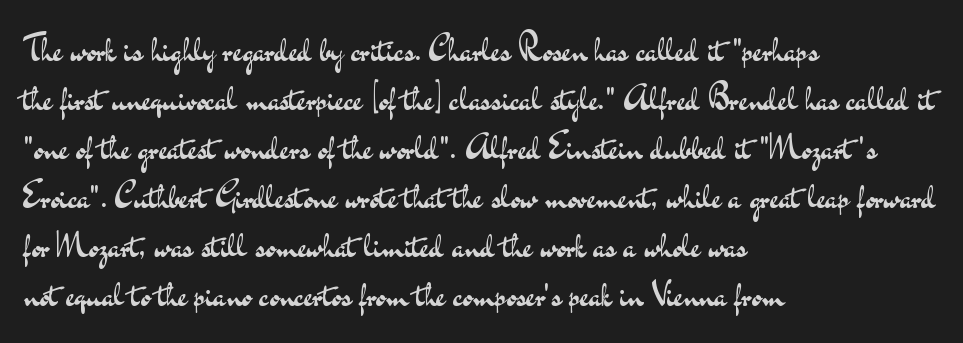
The image shows 35 px regular-weight, wide sans-serif type; set left-aligned, normal line spacing (1.4x), normal letter spacing, not underlined; medium stroke contrast and a small x-height.
